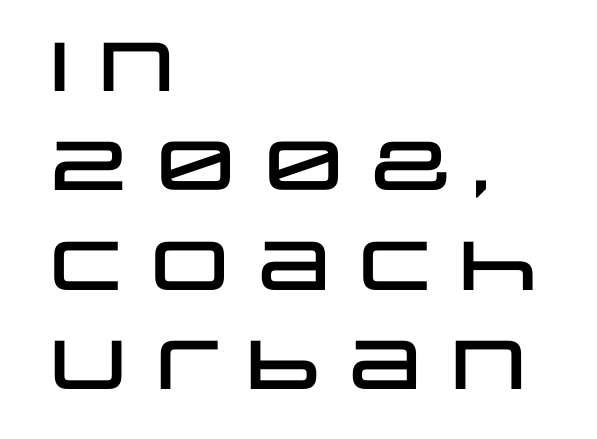
Short note: letters normally spaced. Quick note: interline space is typical. The ragged edge is on the right, which tells us the setting is flush left. This sample has the flowing, uneven cadence of proportional lettering. In terms of letterform style, serifs are entirely absent. The type sits square on the baseline with zero lean.
